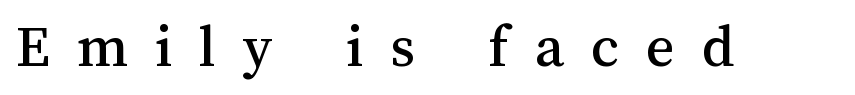
Q: Is the text italic (slanted)? A: No, it is upright.
Q: Is the text underlined? A: No.
Q: Is the spacing between letters normal or unusually wide? A: Unusually wide.
Q: Width (condensed, normal, or wide)? A: Normal.
Q: Stroke contrast? A: Medium.
Q: x-height? A: Medium.
Q: Monospaced? A: No.
